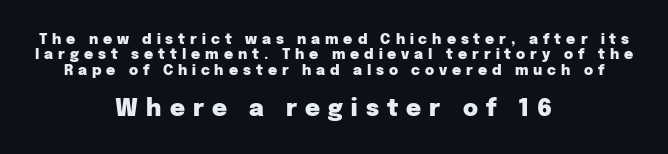
{"italic": "no", "bold": "yes", "underline": "no", "align": "center", "line_spacing": "tight", "line_spacing_ratio": 1.1, "letter_spacing": "wide", "letter_spacing_em": 0.35, "larger_block": "second", "size_ratio": 1.64, "glyph_px": 23}
